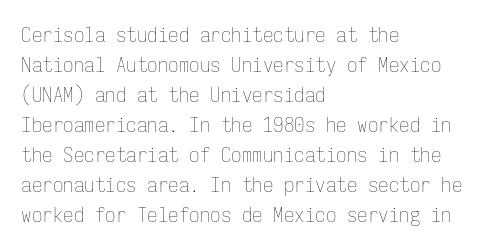
Compared with typical body copy, the letter spacing here is the same. The text block is weighted toward the left margin, trailing off unevenly rightward. The foot of each line stays bare and open. Evenly set lines give the paragraph a standard silhouette. Stroke thickness stays within the range of a standard reading face or lighter.
